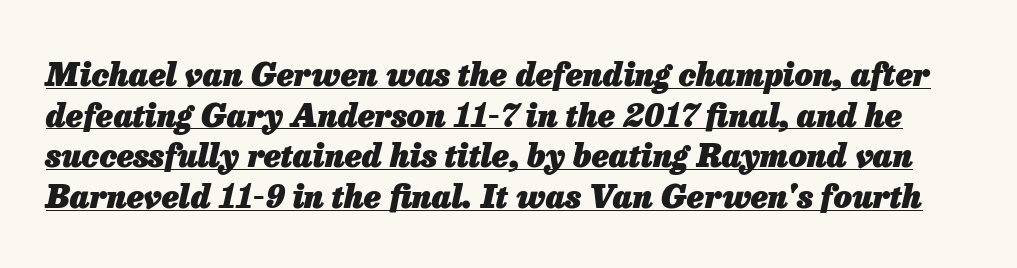
{"italic": "yes", "lean": "right", "slant_degrees": 13, "bold": "yes", "weight": "heavy", "width": "normal", "stroke_contrast": "low", "x_height": "medium", "monospaced": "no", "underline": "yes", "line_spacing": "normal", "line_spacing_ratio": 1.27, "letter_spacing": "normal", "letter_spacing_em": 0.0, "glyph_px": 32}
